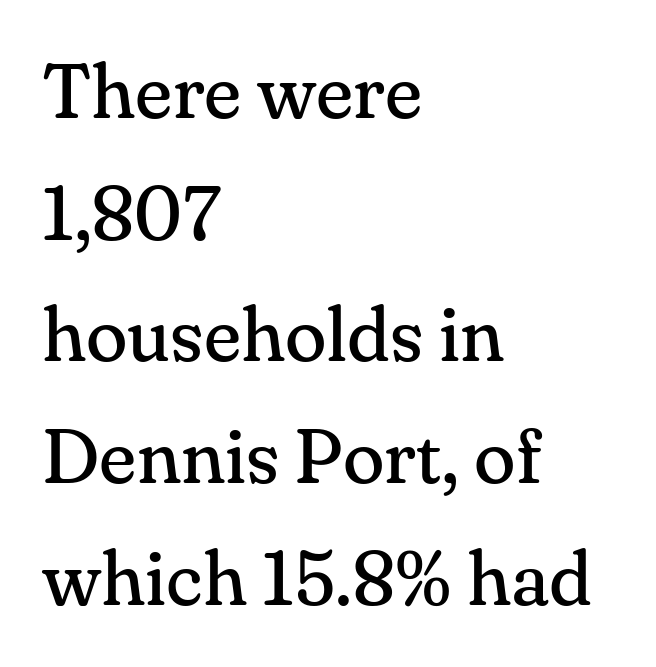
{"serif": "yes", "italic": "no", "bold": "no", "weight": "regular", "width": "normal", "stroke_contrast": "medium", "x_height": "small", "monospaced": "no", "underline": "no", "align": "left", "line_spacing": "normal", "line_spacing_ratio": 1.58, "letter_spacing": "normal", "letter_spacing_em": 0.0, "glyph_px": 77}
